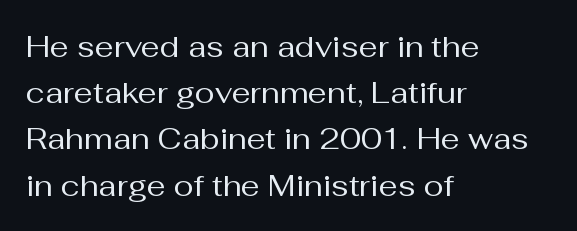
Q: Is the text bold? A: No.
Q: Is the text italic (slanted)? A: No, it is upright.
Q: Is the typeface a serif or a sans-serif typeface? A: Sans-serif.
Q: Is the text underlined? A: No.
Q: How is the paragraph aligned? A: Left-aligned.
Q: Is the spacing between letters normal or unusually wide? A: Normal.
Q: Is the spacing between lines tight, normal or loose? A: Normal.
Q: Width (condensed, normal, or wide)? A: Normal.
Q: Stroke contrast? A: Medium.
Q: x-height? A: Medium.
Q: Monospaced? A: No.
